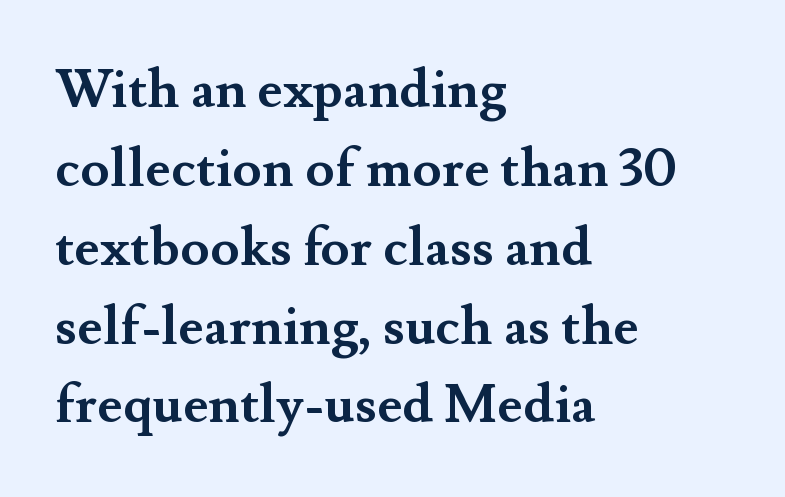
Font category for this specimen: serif. Rule under the text: the space is simply empty. The specimen reads as upright at a glance. Proportional: the letters do not fall into vertical columns. Teacher's note: observe the even left margin — that is flush-left alignment.
